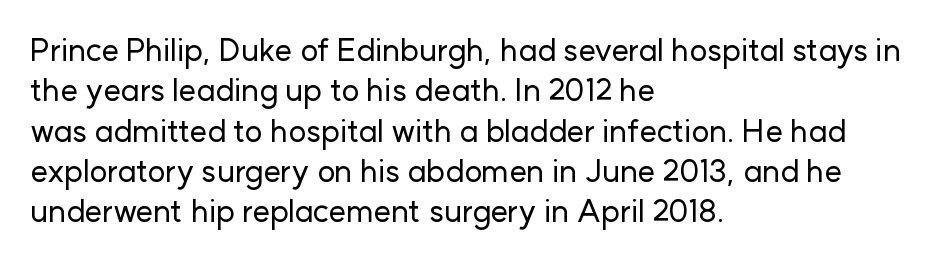
{"serif": "no", "italic": "no", "width": "normal", "stroke_contrast": "low", "x_height": "medium", "monospaced": "no", "underline": "no", "align": "left", "line_spacing": "normal", "line_spacing_ratio": 1.3, "letter_spacing": "normal", "letter_spacing_em": 0.0, "glyph_px": 31}
